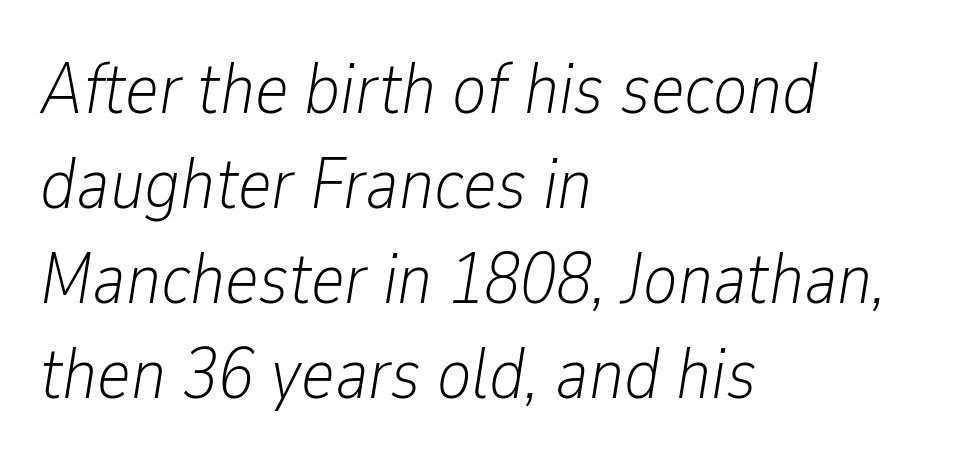
Q: Is the text bold? A: No.
Q: Is the text italic (slanted)? A: Yes, it leans right by about 9 degrees.
Q: Is the text underlined? A: No.
Q: How is the paragraph aligned? A: Left-aligned.
Q: Is the spacing between letters normal or unusually wide? A: Normal.
Q: Is the spacing between lines tight, normal or loose? A: Normal.
Q: Width (condensed, normal, or wide)? A: Condensed.
Q: Stroke contrast? A: Low.
Q: x-height? A: Medium.
Q: Monospaced? A: No.
